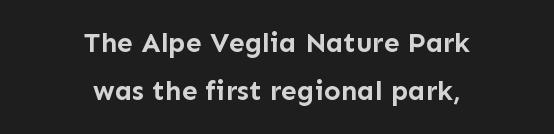
Q: Is the text bold? A: Yes.
Q: Is the text italic (slanted)? A: No, it is upright.
Q: Is the typeface a serif or a sans-serif typeface? A: Sans-serif.
Q: Is the text underlined? A: No.
Q: How is the paragraph aligned? A: Centered.
Q: Is the spacing between letters normal or unusually wide? A: Normal.
Q: Width (condensed, normal, or wide)? A: Normal.
Q: Stroke contrast? A: Low.
Q: x-height? A: Medium.
Q: Monospaced? A: No.
